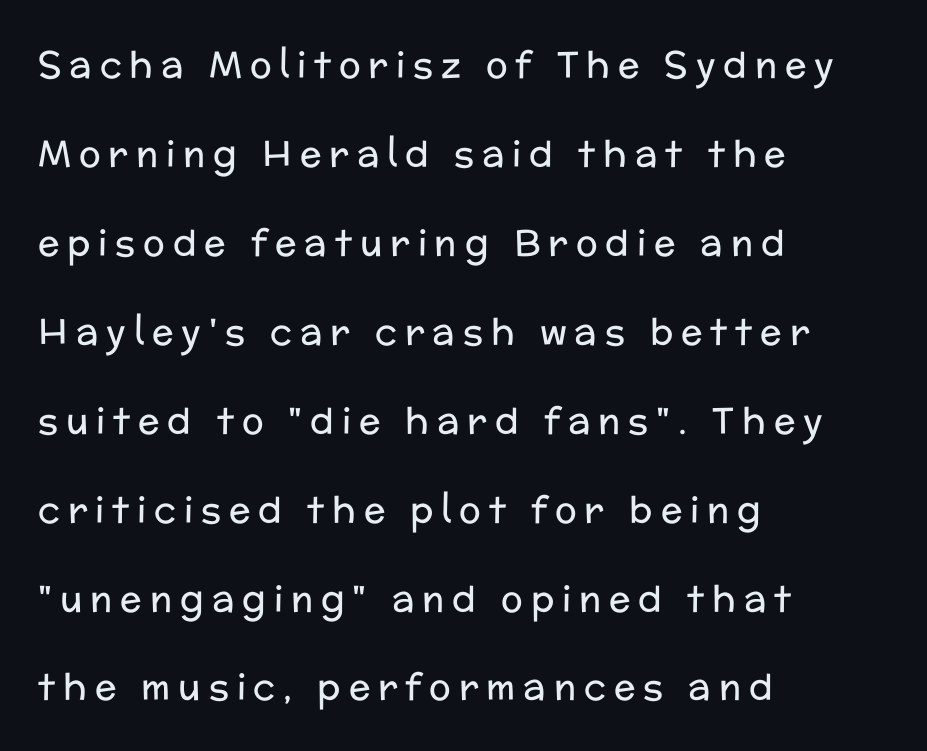
Q: Is the text bold? A: No.
Q: Is the text italic (slanted)? A: No, it is upright.
Q: Is the typeface a serif or a sans-serif typeface? A: Sans-serif.
Q: Is the text underlined? A: No.
Q: How is the paragraph aligned? A: Left-aligned.
Q: Is the spacing between letters normal or unusually wide? A: Unusually wide.
Q: Is the spacing between lines tight, normal or loose? A: Loose.
Q: Width (condensed, normal, or wide)? A: Normal.
Q: Stroke contrast? A: Low.
Q: x-height? A: Medium.
Q: Monospaced? A: No.
